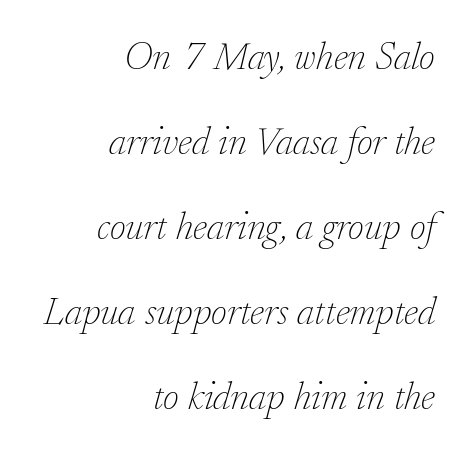
The passage shown is not underscored anywhere. Each letter keeps its own natural width here, so spacing adapts to shape. Standard letterfit; no display-style spreading of the glyphs. Vertical spacing — loose.
